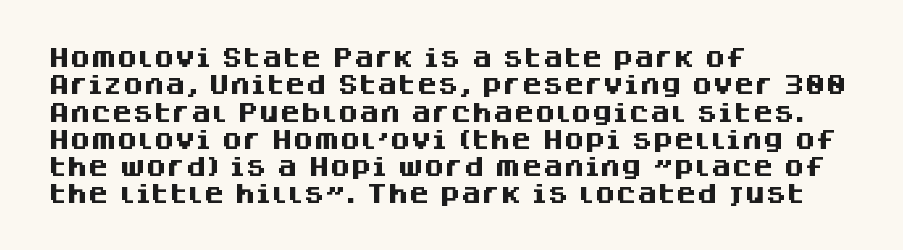
Q: Is the text bold? A: Yes.
Q: Is the text italic (slanted)? A: No, it is upright.
Q: Is the text underlined? A: No.
Q: How is the paragraph aligned? A: Left-aligned.
Q: Is the spacing between letters normal or unusually wide? A: Normal.
Q: Is the spacing between lines tight, normal or loose? A: Normal.
